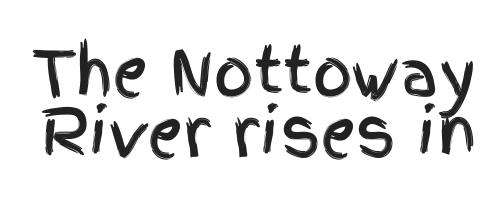
The image shows 62 px condensed sans-serif type, upright; set tight line spacing (0.99x), normal letter spacing, not underlined; a large x-height.
